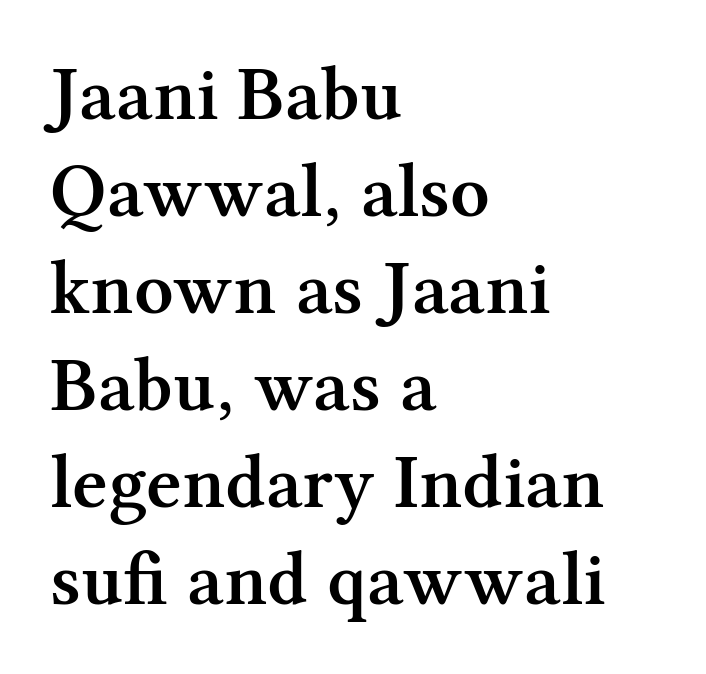
Q: Is the text bold? A: Semi-bold.
Q: Is the text italic (slanted)? A: No, it is upright.
Q: Is the typeface a serif or a sans-serif typeface? A: Serif.
Q: Is the text underlined? A: No.
Q: How is the paragraph aligned? A: Left-aligned.
Q: Is the spacing between letters normal or unusually wide? A: Normal.
Q: Is the spacing between lines tight, normal or loose? A: Normal.
Q: Width (condensed, normal, or wide)? A: Normal.
Q: Stroke contrast? A: Medium.
Q: x-height? A: Medium.
Q: Monospaced? A: No.
